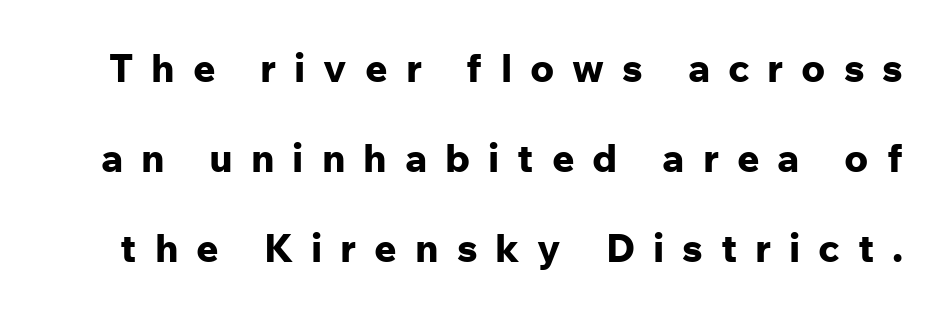
Q: Is the text bold? A: Yes.
Q: Is the text italic (slanted)? A: No, it is upright.
Q: Is the typeface a serif or a sans-serif typeface? A: Sans-serif.
Q: Is the text underlined? A: No.
Q: Is the spacing between letters normal or unusually wide? A: Unusually wide.
Q: Is the spacing between lines tight, normal or loose? A: Loose.
Q: Width (condensed, normal, or wide)? A: Normal.
Q: Stroke contrast? A: Low.
Q: x-height? A: Medium.
Q: Monospaced? A: No.
